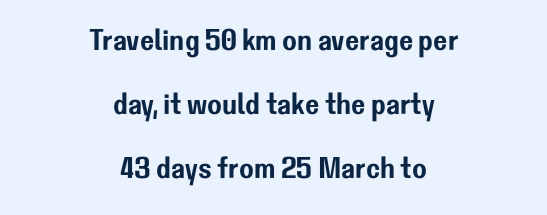
Q: Is the text italic (slanted)? A: No, it is upright.
Q: Is the typeface a serif or a sans-serif typeface? A: Sans-serif.
Q: Is the text underlined? A: No.
Q: How is the paragraph aligned? A: Centered.
Q: Is the spacing between letters normal or unusually wide? A: Normal.
Q: Is the spacing between lines tight, normal or loose? A: Loose.
Q: Width (condensed, normal, or wide)? A: Normal.
Q: Stroke contrast? A: Low.
Q: x-height? A: Medium.
Q: Monospaced? A: No.
